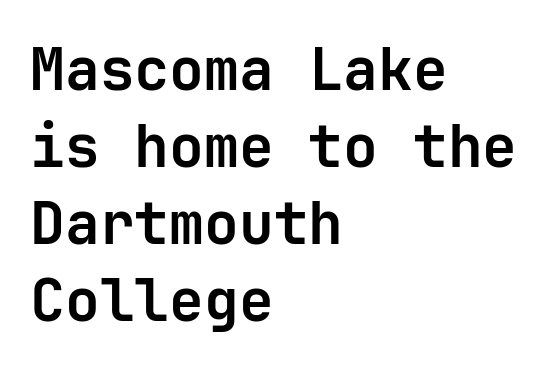
Q: Is the text bold? A: Yes.
Q: Is the text italic (slanted)? A: No, it is upright.
Q: Is the typeface a serif or a sans-serif typeface? A: Sans-serif.
Q: Is the text underlined? A: No.
Q: How is the paragraph aligned? A: Left-aligned.
Q: Is the spacing between letters normal or unusually wide? A: Normal.
Q: Is the spacing between lines tight, normal or loose? A: Normal.
Q: Width (condensed, normal, or wide)? A: Normal.
Q: Stroke contrast? A: Low.
Q: x-height? A: Medium.
Q: Monospaced? A: Yes.
